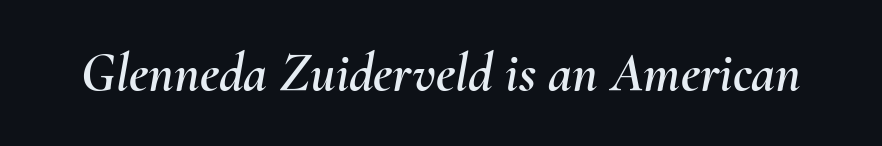
{"italic": "yes", "lean": "right", "slant_degrees": 10, "width": "normal", "stroke_contrast": "medium", "x_height": "small", "monospaced": "no", "underline": "no", "letter_spacing": "normal", "letter_spacing_em": 0.0, "glyph_px": 54}
